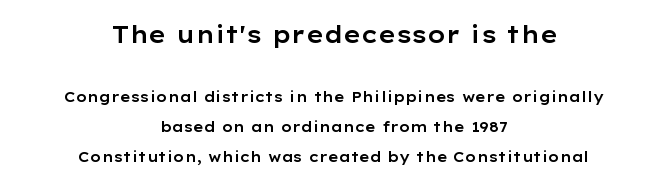
Q: Is the text italic (slanted)? A: No, it is upright.
Q: Is the text underlined? A: No.
Q: How is the paragraph aligned? A: Centered.
Q: Is the spacing between letters normal or unusually wide? A: Normal.
Q: Is the spacing between lines tight, normal or loose? A: Loose.
Q: Which block of text is set in a larger size, the first (top) or the second (bottom)? A: The first (top) one.
